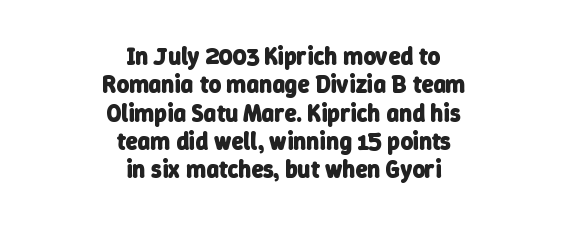
Reading down the block, each line starts at a different indent, mirrored at its end. The face used here is rendered with its standard letterfit. Any mark beneath the type? The region is blank. This is heavy type, rendered in bold.
